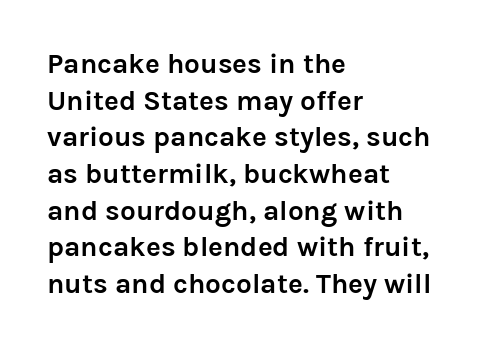
No word sits above an underline. Pretty heavy lettering here — definitely bold. Posture: upright roman. The space between consecutive lines is moderate. A typesetter would label this face a sans. These lines are rendered in a variable-pitch font.
